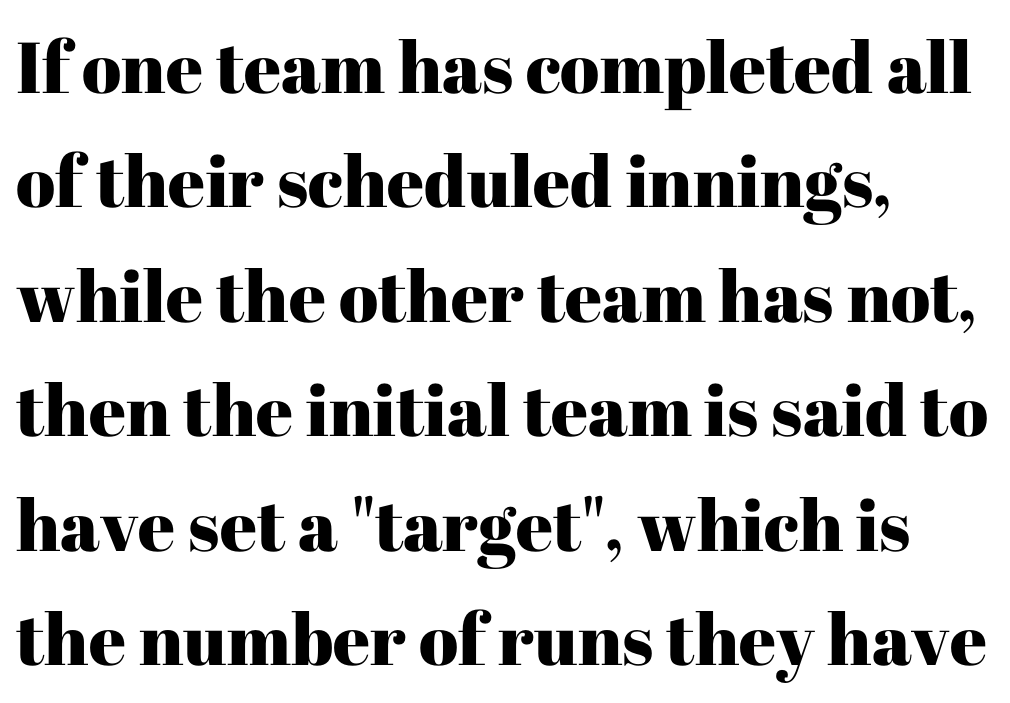
The image shows 72 px serif type, upright; set left-aligned, normal line spacing (1.59x), normal letter spacing, not underlined; high stroke contrast and a medium x-height.
